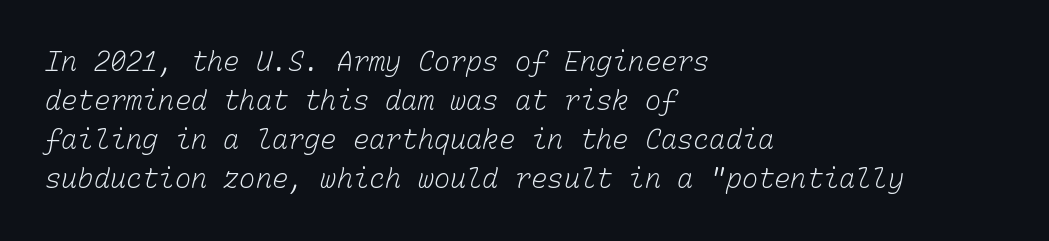
{"bold": "no", "underline": "no", "align": "left", "line_spacing": "normal", "line_spacing_ratio": 1.45, "letter_spacing": "normal", "letter_spacing_em": 0.0, "glyph_px": 27}
